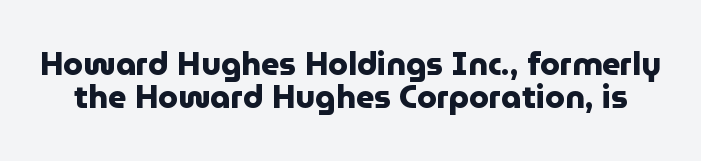
Default kerning and tracking; the words read as compact shapes. Character widths vary here, with narrow letters taking less room than wide ones. Ascenders rise straight up at ninety degrees. The strip under each line holds only bare page. No feet cap the strokes, marking this as sans-serif type.
